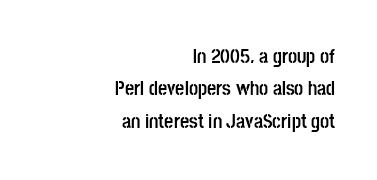
{"italic": "no", "bold": "yes", "underline": "no", "align": "right", "line_spacing": "normal", "line_spacing_ratio": 1.62, "letter_spacing": "normal", "letter_spacing_em": 0.0, "glyph_px": 20}
